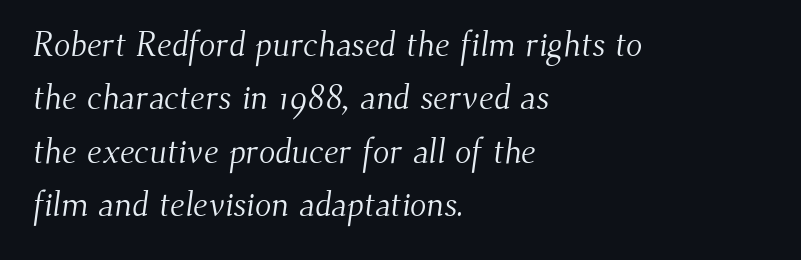
{"serif": "yes", "bold": "no", "weight": "light", "width": "normal", "stroke_contrast": "medium", "x_height": "small", "monospaced": "no", "underline": "no", "align": "left", "line_spacing": "normal", "line_spacing_ratio": 1.57, "letter_spacing": "normal", "letter_spacing_em": 0.0, "glyph_px": 34}
